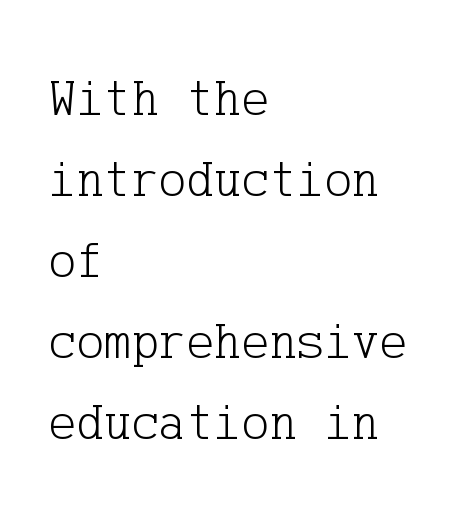
{"serif": "yes", "italic": "no", "bold": "no", "weight": "light", "width": "normal", "stroke_contrast": "low", "x_height": "medium", "underline": "no", "align": "left", "line_spacing": "normal", "line_spacing_ratio": 1.56, "letter_spacing": "normal", "letter_spacing_em": 0.0, "glyph_px": 52}
